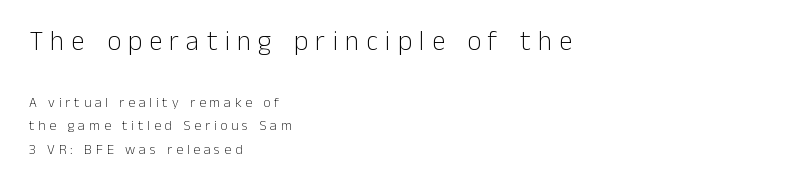
{"italic": "no", "bold": "no", "underline": "no", "align": "left", "line_spacing": "normal", "line_spacing_ratio": 1.68, "letter_spacing": "wide", "letter_spacing_em": 0.27, "larger_block": "first", "size_ratio": 1.93, "glyph_px": 27}
